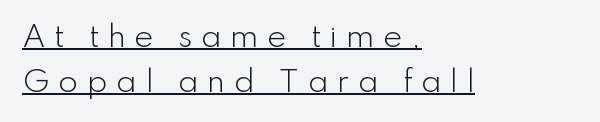
The image shows 29 px light sans-serif type, upright; set left-aligned, normal line spacing (1.54x), unusually wide letter spacing (+0.29 em), underlined; low stroke contrast and a small x-height.
